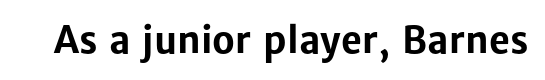
This sample uses plain, unmodified letter spacing. Examine the stroke ends and you'll find no serifs. Spacing verdict: proportional, widths tailored to each character. The specimen reads as upright at a glance.
